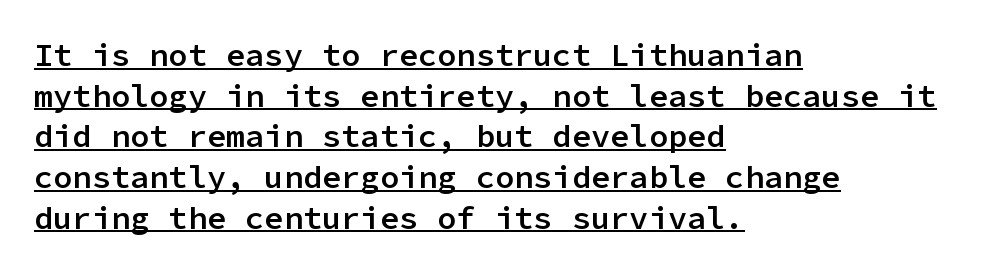
{"serif": "no", "italic": "no", "bold": "semi", "weight": "semibold", "width": "normal", "stroke_contrast": "low", "x_height": "medium", "monospaced": "yes", "underline": "yes", "align": "left", "line_spacing": "normal", "line_spacing_ratio": 1.27, "letter_spacing": "normal", "letter_spacing_em": 0.0, "glyph_px": 32}
